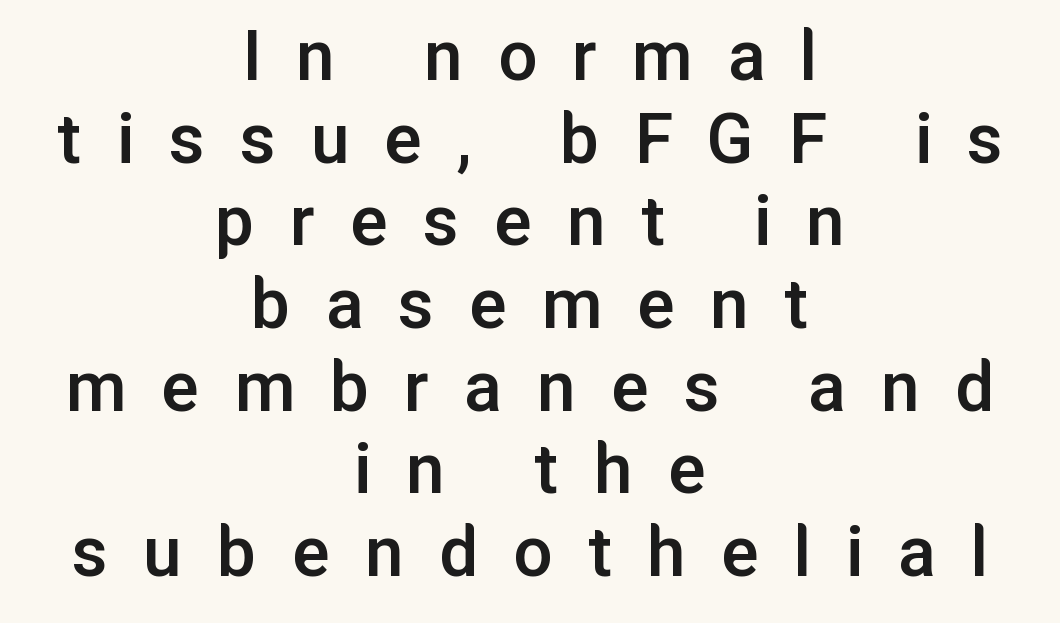
The image shows 78 px semibold sans-serif type, upright; set centered, tight line spacing (1.06x), unusually wide letter spacing (+0.45 em), not underlined; low stroke contrast and a medium x-height.
